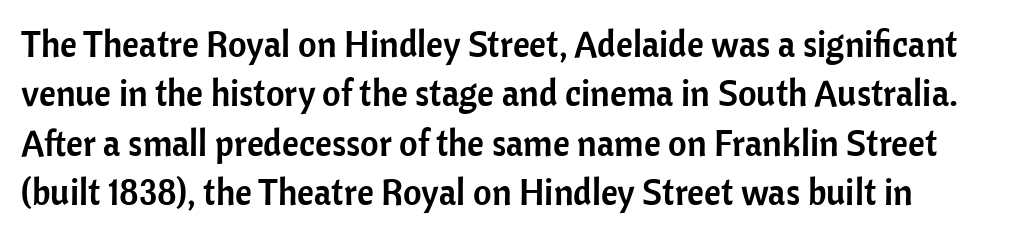
{"serif": "no", "italic": "no", "width": "normal", "stroke_contrast": "low", "x_height": "medium", "monospaced": "no", "underline": "no", "line_spacing": "normal", "line_spacing_ratio": 1.37, "letter_spacing": "normal", "letter_spacing_em": 0.0, "glyph_px": 36}
